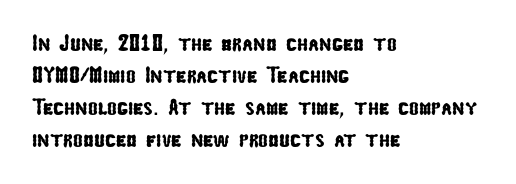
The image shows 23 px text type; set left-aligned, normal line spacing (1.39x), normal letter spacing, not underlined.
